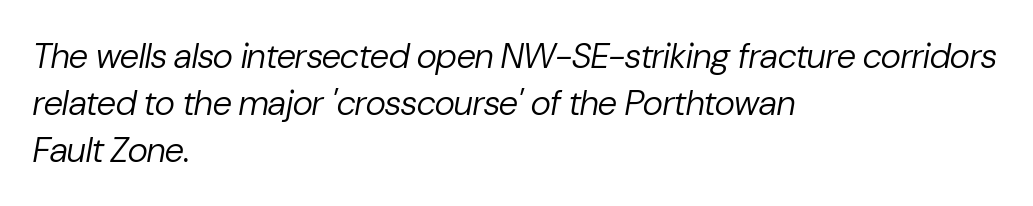
The image shows 35 px regular-weight type, italic (leaning right); set left-aligned, normal line spacing (1.34x), normal letter spacing, not underlined; low stroke contrast and a medium x-height.
